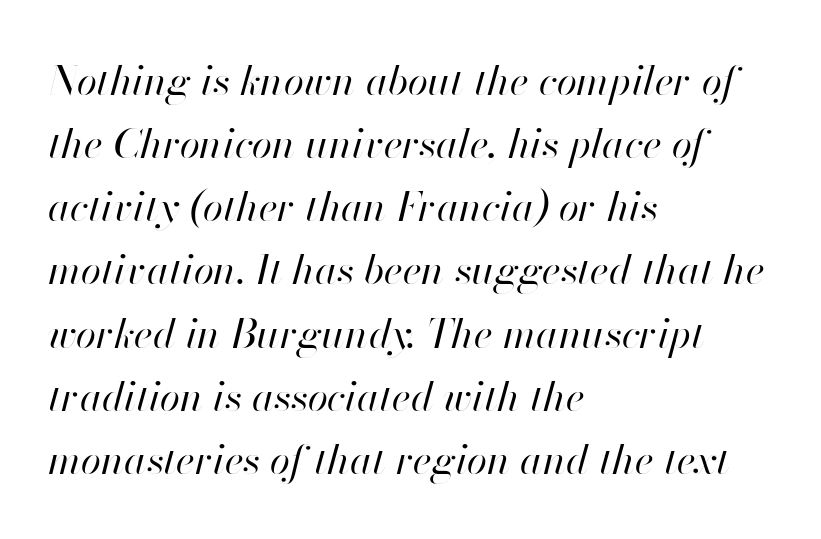
Q: Is the text bold? A: No.
Q: Is the text italic (slanted)? A: Yes, it leans right by about 13 degrees.
Q: Is the text underlined? A: No.
Q: How is the paragraph aligned? A: Left-aligned.
Q: Is the spacing between letters normal or unusually wide? A: Normal.
Q: Is the spacing between lines tight, normal or loose? A: Normal.
Q: Width (condensed, normal, or wide)? A: Normal.
Q: Stroke contrast? A: High.
Q: x-height? A: Small.
Q: Monospaced? A: No.
